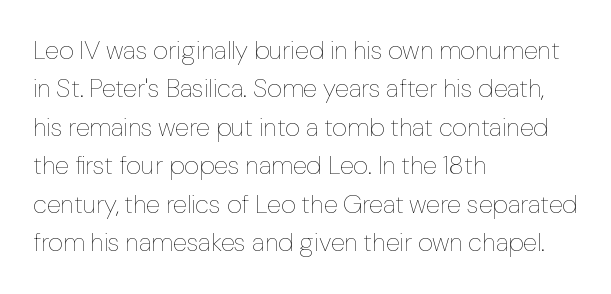
Q: Is the text bold? A: No.
Q: Is the text italic (slanted)? A: No, it is upright.
Q: Is the text underlined? A: No.
Q: How is the paragraph aligned? A: Left-aligned.
Q: Is the spacing between letters normal or unusually wide? A: Normal.
Q: Is the spacing between lines tight, normal or loose? A: Normal.
